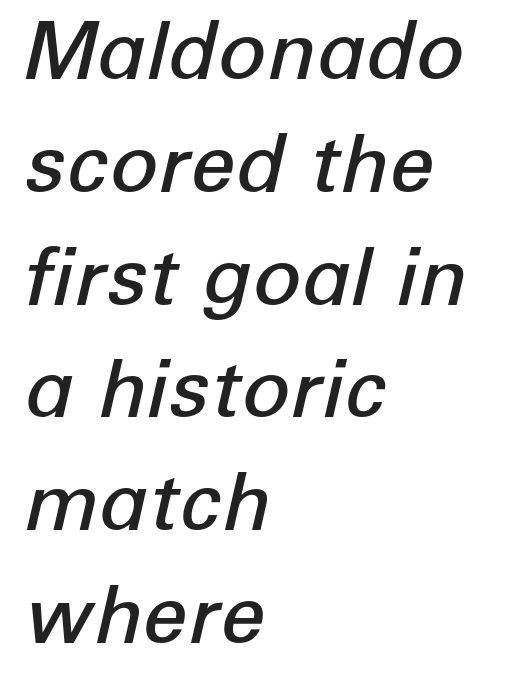
{"italic": "yes", "lean": "right", "slant_degrees": 12, "bold": "semi", "weight": "semibold", "width": "normal", "stroke_contrast": "low", "x_height": "medium", "monospaced": "no", "underline": "no", "align": "left", "line_spacing": "normal", "line_spacing_ratio": 1.41, "letter_spacing": "normal", "letter_spacing_em": 0.0, "glyph_px": 80}
